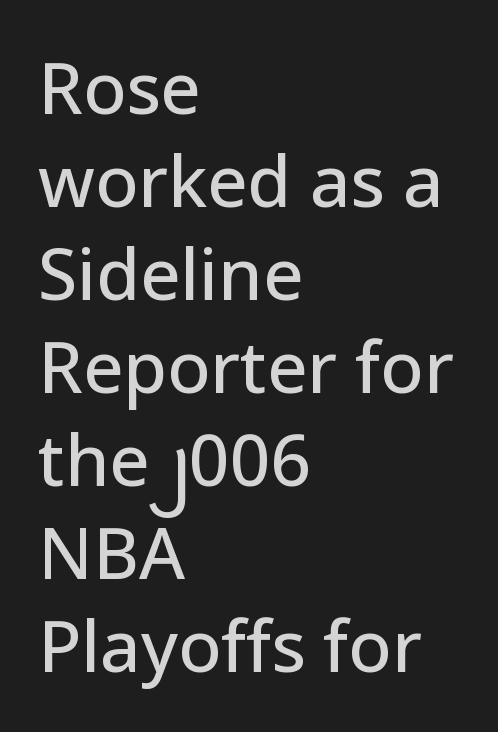
Q: Is the text italic (slanted)? A: No, it is upright.
Q: Is the typeface a serif or a sans-serif typeface? A: Sans-serif.
Q: Is the text underlined? A: No.
Q: How is the paragraph aligned? A: Left-aligned.
Q: Is the spacing between letters normal or unusually wide? A: Normal.
Q: Is the spacing between lines tight, normal or loose? A: Normal.
Q: Width (condensed, normal, or wide)? A: Normal.
Q: Stroke contrast? A: Low.
Q: x-height? A: Medium.
Q: Monospaced? A: No.
